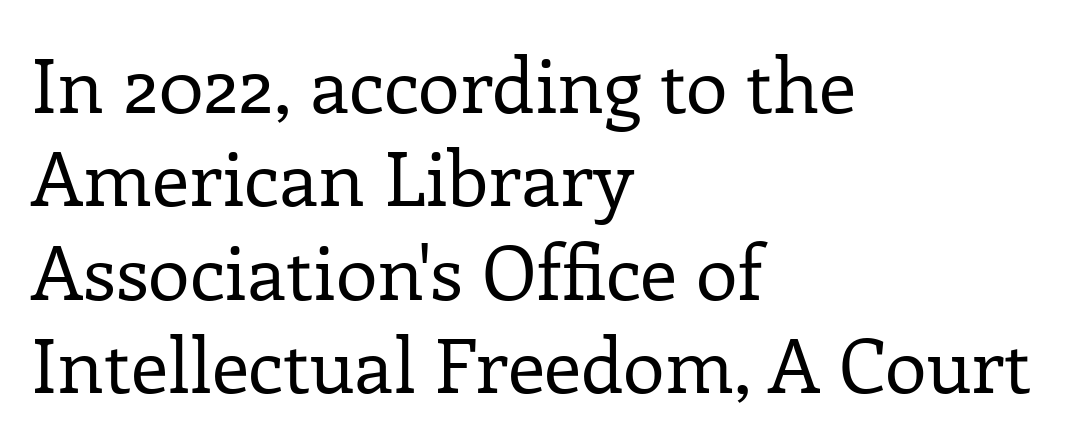
{"serif": "yes", "italic": "no", "bold": "no", "weight": "regular", "width": "normal", "stroke_contrast": "low", "x_height": "medium", "monospaced": "no", "underline": "no", "align": "left", "line_spacing_ratio": 1.23, "letter_spacing": "normal", "letter_spacing_em": 0.0, "glyph_px": 76}
